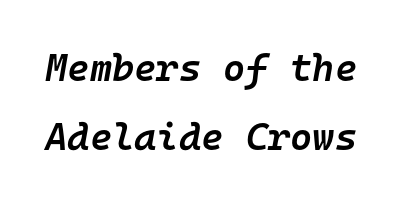
{"italic": "yes", "lean": "right", "slant_degrees": 10, "bold": "semi", "weight": "semibold", "width": "normal", "stroke_contrast": "low", "x_height": "medium", "monospaced": "yes", "underline": "no", "line_spacing_ratio": 1.81, "letter_spacing": "normal", "letter_spacing_em": 0.0, "glyph_px": 38}
